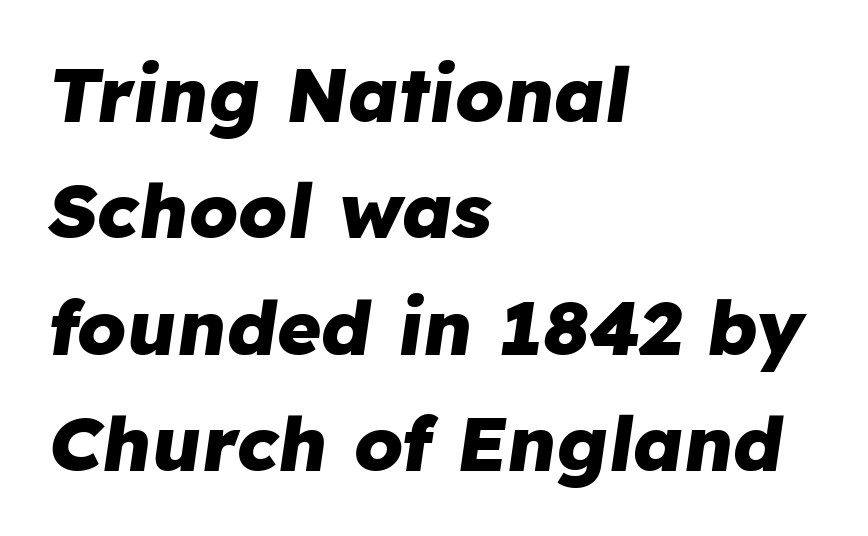
Each new line begins a customary step beneath the previous one. Check the space under the baseline: it is left empty. The strokes are fattened all the way to bold. Note the varied advance widths — an 'i' is clearly narrower than an 'm'. Quick note: italic. Nothing unusual about the tracking: characters are spaced as the font intends.
